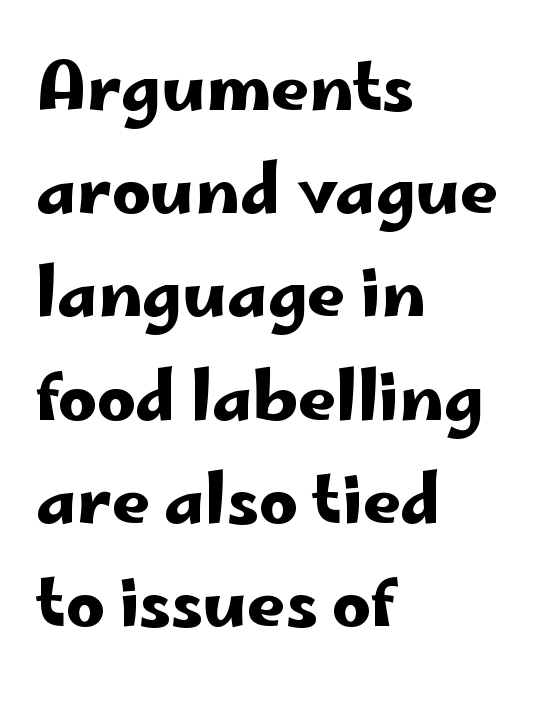
The image shows 67 px wide sans-serif type, upright; set left-aligned, normal line spacing (1.54x), normal letter spacing, not underlined; low stroke contrast and a small x-height.
